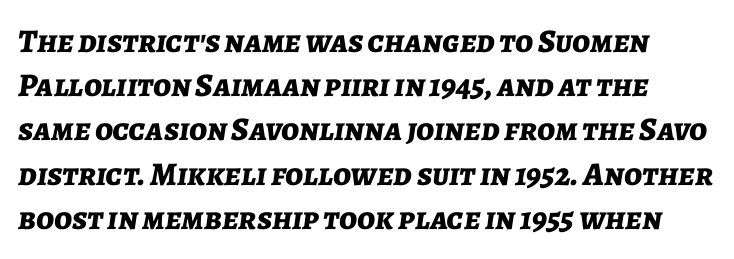
The image shows 33 px bold type, italic (leaning right); set normal line spacing (1.34x), normal letter spacing, not underlined; low stroke contrast and a medium x-height.
